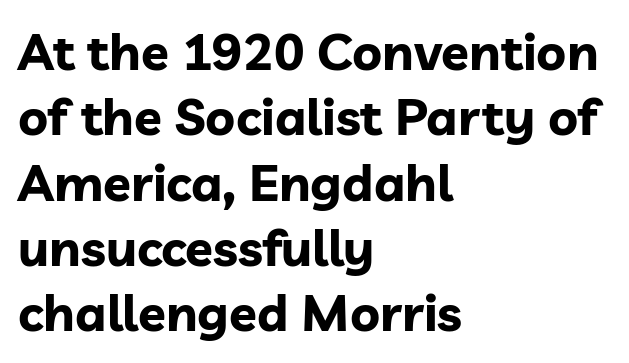
{"serif": "no", "italic": "no", "bold": "yes", "weight": "bold", "width": "normal", "stroke_contrast": "low", "x_height": "medium", "monospaced": "no", "underline": "no", "align": "left", "line_spacing": "normal", "line_spacing_ratio": 1.28, "letter_spacing": "normal", "letter_spacing_em": 0.0, "glyph_px": 51}
